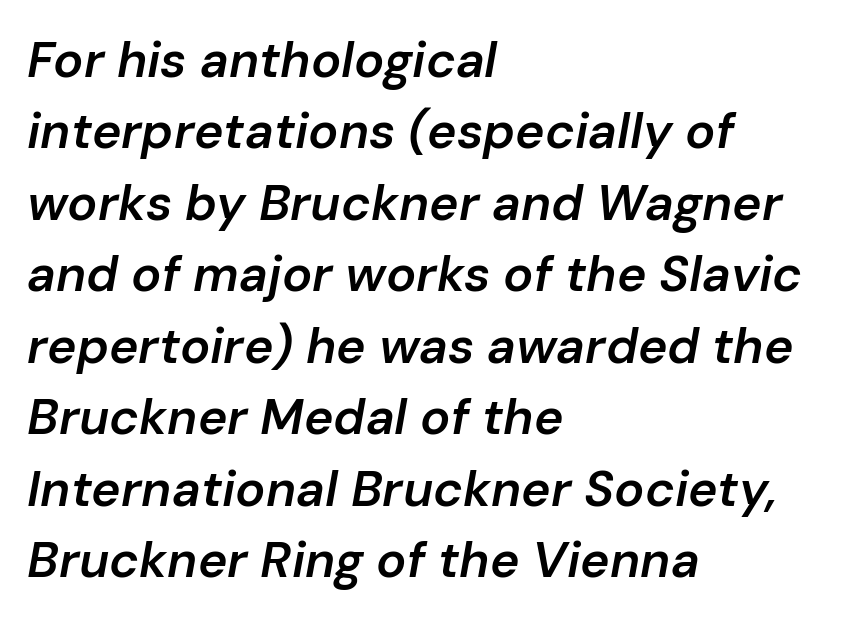
The image shows 50 px semibold type, italic (leaning right); set left-aligned, normal line spacing (1.43x), normal letter spacing, not underlined; low stroke contrast and a medium x-height.
